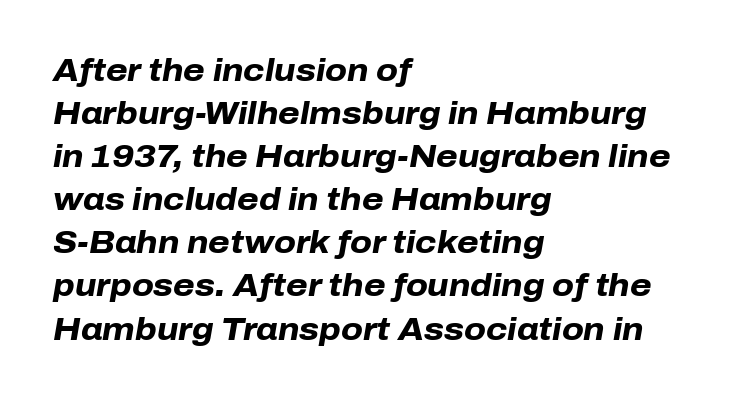
Q: Is the text bold? A: Yes.
Q: Is the text italic (slanted)? A: Yes, it leans right by about 10 degrees.
Q: Is the text underlined? A: No.
Q: How is the paragraph aligned? A: Left-aligned.
Q: Is the spacing between letters normal or unusually wide? A: Normal.
Q: Is the spacing between lines tight, normal or loose? A: Normal.
Q: Width (condensed, normal, or wide)? A: Normal.
Q: Stroke contrast? A: Low.
Q: x-height? A: Medium.
Q: Monospaced? A: No.
